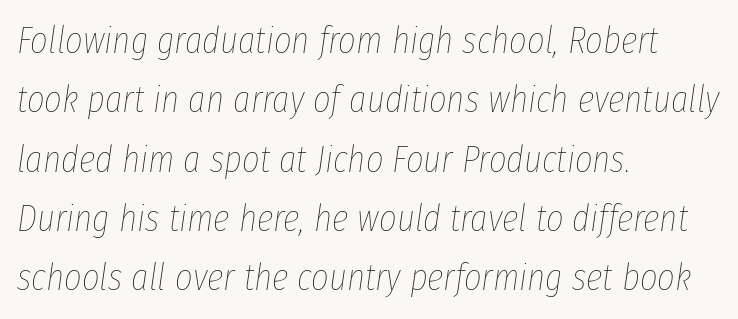
The image shows 38 px thin, condensed type, italic (leaning right); set left-aligned, normal line spacing (1.56x), normal letter spacing, not underlined; low stroke contrast and a medium x-height.
